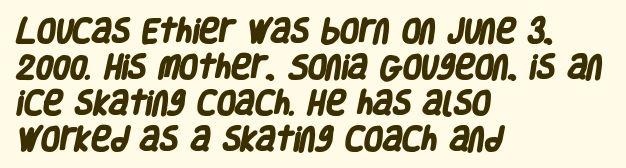
{"bold": "yes", "underline": "no", "align": "left", "line_spacing": "normal", "line_spacing_ratio": 1.33, "letter_spacing": "normal", "letter_spacing_em": 0.0, "glyph_px": 27}
